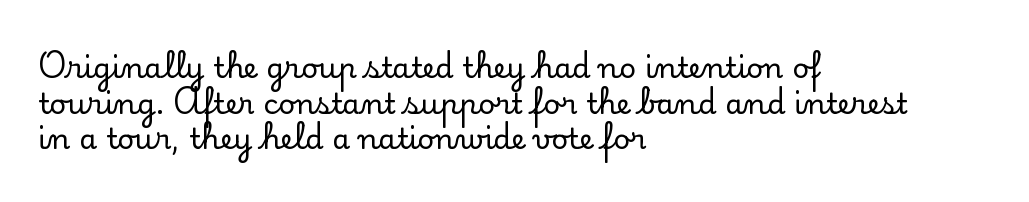
{"serif": "yes", "italic": "no", "width": "normal", "stroke_contrast": "low", "x_height": "small", "monospaced": "no", "underline": "no", "align": "left", "line_spacing_ratio": 1.23, "letter_spacing": "normal", "letter_spacing_em": 0.0, "glyph_px": 29}
